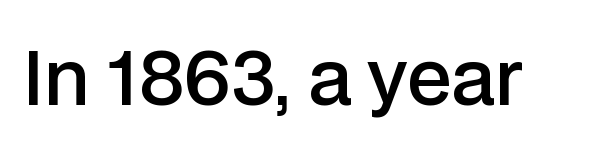
The image shows 74 px semibold sans-serif type, upright; set normal letter spacing, not underlined; low stroke contrast and a medium x-height.
